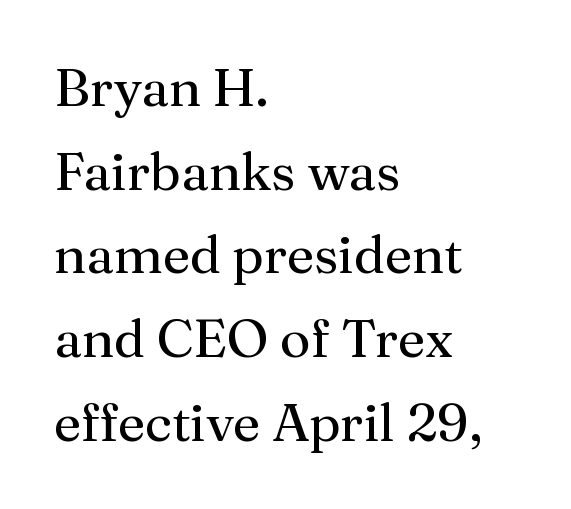
{"serif": "yes", "italic": "no", "bold": "no", "weight": "regular", "width": "normal", "stroke_contrast": "medium", "x_height": "medium", "monospaced": "no", "underline": "no", "align": "left", "line_spacing": "normal", "line_spacing_ratio": 1.58, "letter_spacing": "normal", "letter_spacing_em": 0.0, "glyph_px": 53}
